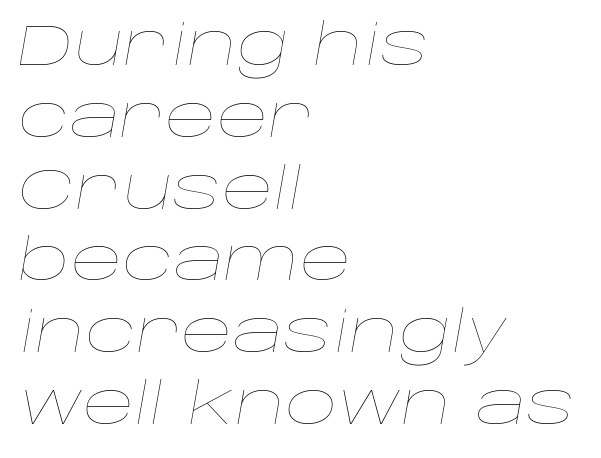
Q: Is the text bold? A: No.
Q: Is the text italic (slanted)? A: Yes, it leans right by about 10 degrees.
Q: Is the text underlined? A: No.
Q: How is the paragraph aligned? A: Left-aligned.
Q: Is the spacing between letters normal or unusually wide? A: Normal.
Q: Is the spacing between lines tight, normal or loose? A: Normal.
Q: Width (condensed, normal, or wide)? A: Wide.
Q: Stroke contrast? A: Low.
Q: x-height? A: Large.
Q: Monospaced? A: No.
